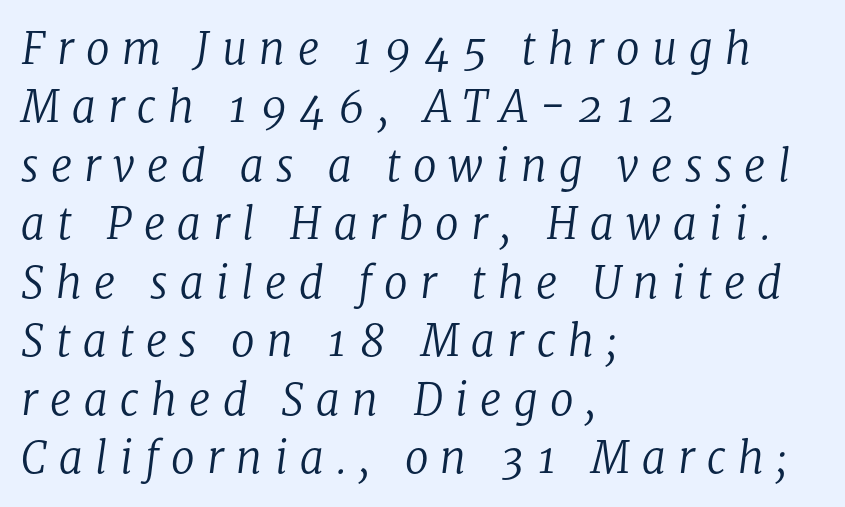
{"serif": "yes", "italic": "yes", "lean": "right", "slant_degrees": 8, "bold": "no", "weight": "regular", "width": "normal", "stroke_contrast": "low", "x_height": "medium", "monospaced": "no", "underline": "no", "align": "left", "line_spacing": "normal", "line_spacing_ratio": 1.36, "letter_spacing": "wide", "letter_spacing_em": 0.28, "glyph_px": 43}
